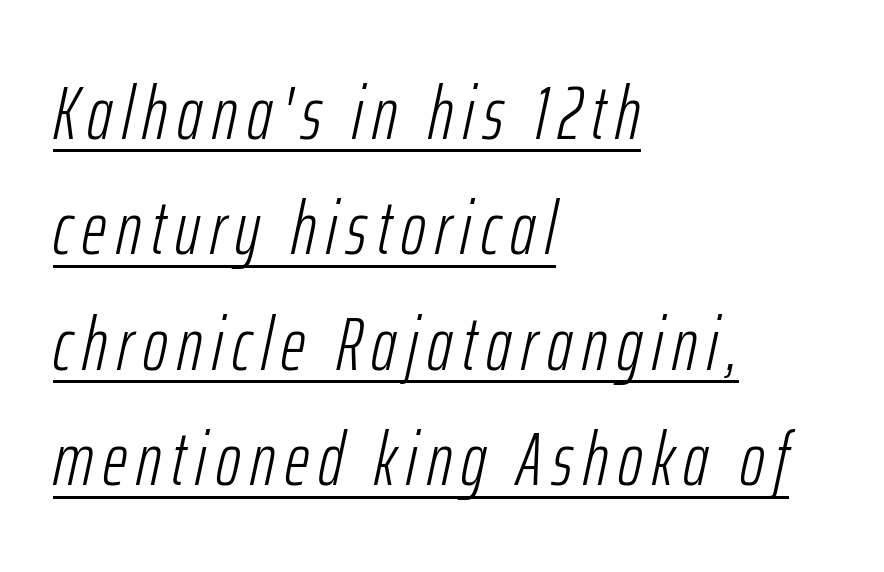
Q: Is the text bold? A: No.
Q: Is the text italic (slanted)? A: Yes, it leans right by about 12 degrees.
Q: Is the text underlined? A: Yes.
Q: How is the paragraph aligned? A: Left-aligned.
Q: Is the spacing between lines tight, normal or loose? A: Normal.
Q: Width (condensed, normal, or wide)? A: Condensed.
Q: Stroke contrast? A: Low.
Q: x-height? A: Medium.
Q: Monospaced? A: No.
